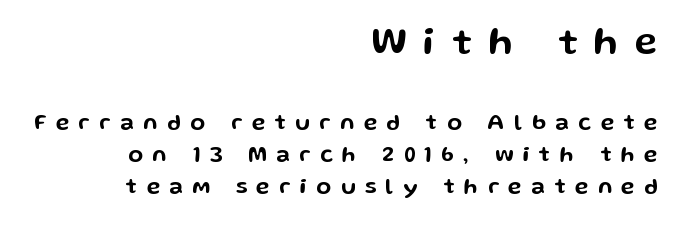
{"serif": "no", "italic": "no", "width": "wide", "stroke_contrast": "low", "x_height": "medium", "monospaced": "no", "underline": "no", "align": "right", "line_spacing": "normal", "line_spacing_ratio": 1.46, "letter_spacing": "wide", "letter_spacing_em": 0.43, "larger_block": "first", "size_ratio": 1.73, "glyph_px": 38}
